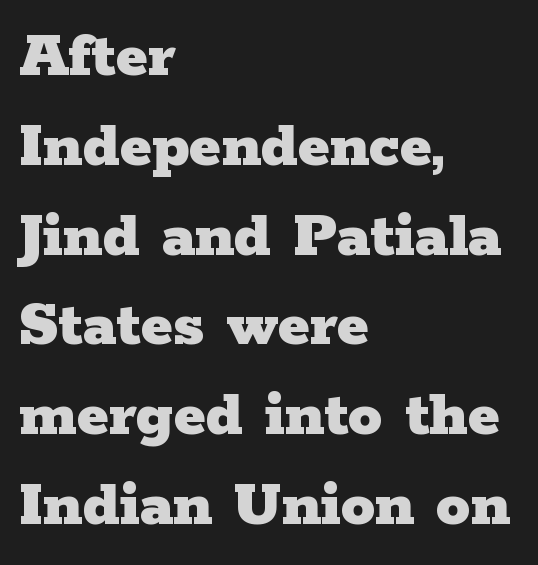
{"serif": "yes", "italic": "no", "bold": "yes", "weight": "heavy", "width": "wide", "stroke_contrast": "low", "x_height": "medium", "monospaced": "no", "underline": "no", "align": "left", "line_spacing": "normal", "line_spacing_ratio": 1.32, "letter_spacing": "normal", "letter_spacing_em": 0.0, "glyph_px": 68}
